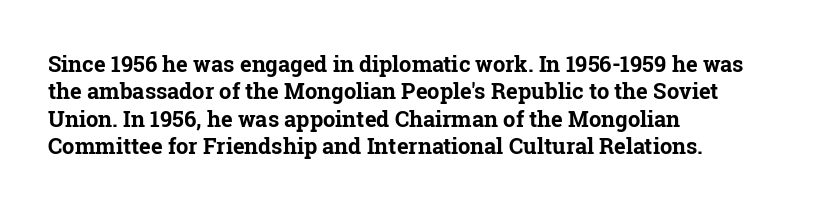
{"italic": "no", "bold": "yes", "underline": "no", "align": "left", "line_spacing": "normal", "line_spacing_ratio": 1.25, "letter_spacing": "normal", "letter_spacing_em": 0.0, "glyph_px": 22}
